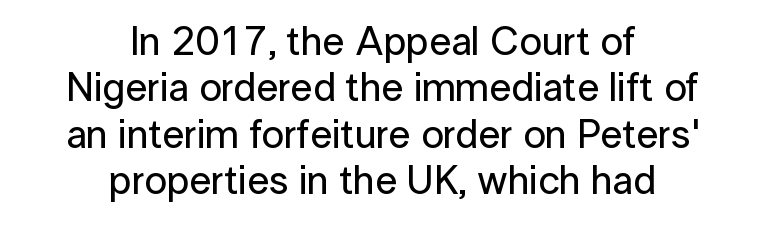
The passage shown is typed in a proportional face where columns would drift. In terms of letterform style, serifs are entirely absent. Alignment: centered. Underline: absent. A typesetter would call this zero additional tracking.
